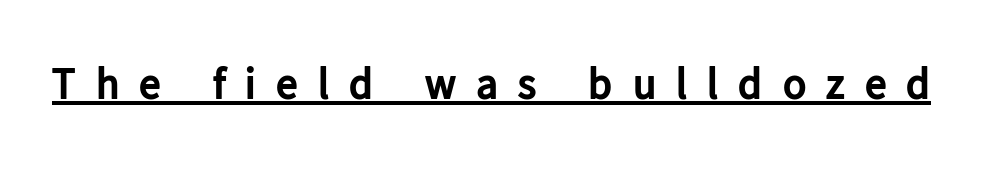
{"serif": "no", "italic": "no", "bold": "yes", "weight": "bold", "width": "normal", "stroke_contrast": "low", "x_height": "medium", "monospaced": "no", "underline": "yes", "letter_spacing": "wide", "letter_spacing_em": 0.45, "glyph_px": 44}
